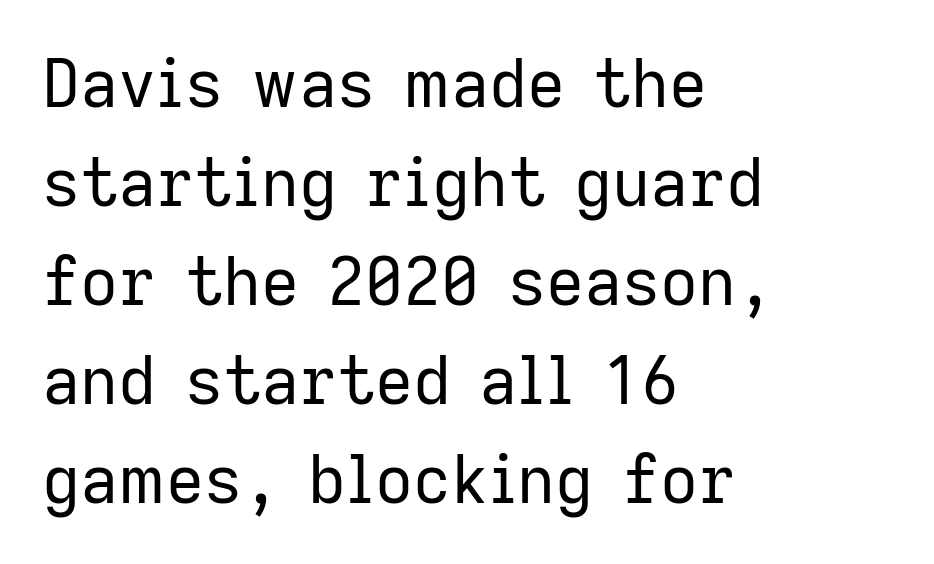
The image shows 66 px regular-weight sans-serif type, upright; set left-aligned, normal line spacing (1.5x), normal letter spacing, not underlined; low stroke contrast and a medium x-height.
